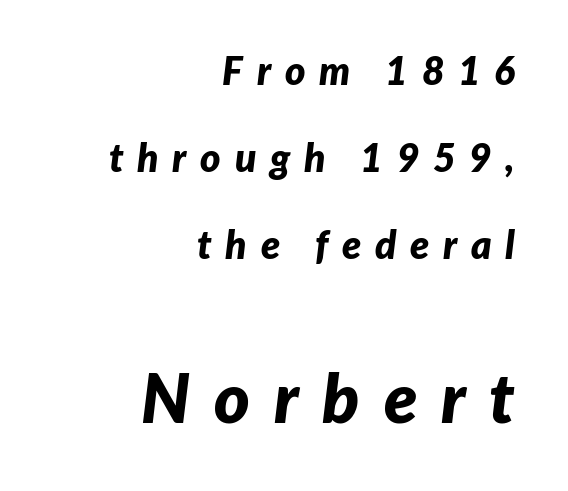
A typesetter would call this proportional, since set widths differ per character. These lines have a slow, spaced-out rhythm from letter to letter. These lines stand farther apart than default settings would place them. These words are printed bold, with thick strokes throughout. Compared with ordinary roman type, these characters are visibly tilted.
